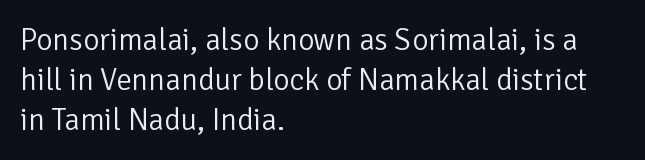
Grotesque or geometric, the face here clearly has no serifs. If you drew a ruler down the left edge, every line would touch it. This sample has the flowing, uneven cadence of proportional lettering. The area under the type is left untouched.
